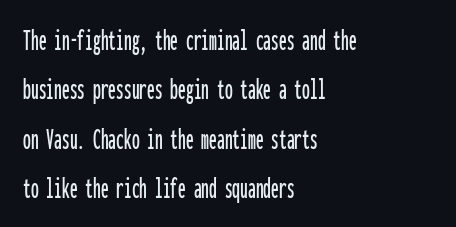
You could count columns in this text — the font is strictly monospaced. Underlining? Definitely not there. You can tell it's not italic because the verticals are truly vertical. Font category for this specimen: sans-serif. Look at the tracking — it's just the regular setting, nothing added. The lines are quadded left.
